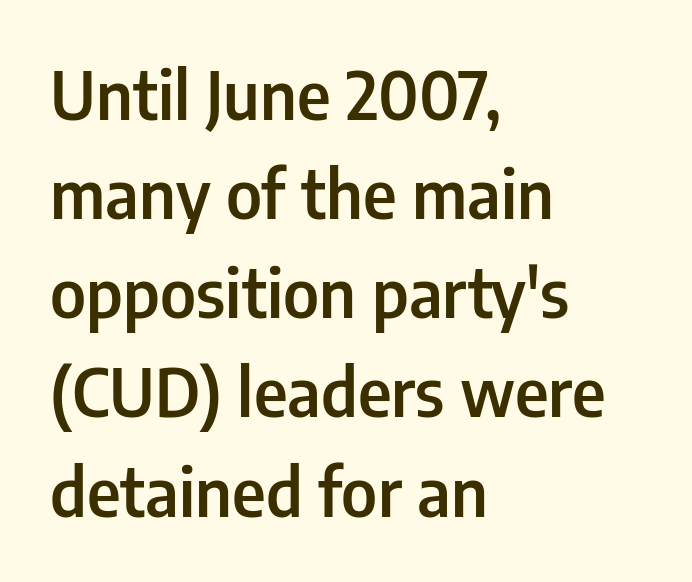
The image shows 67 px semibold, condensed sans-serif type, upright; set left-aligned, normal line spacing (1.48x), normal letter spacing, not underlined; low stroke contrast and a medium x-height.
